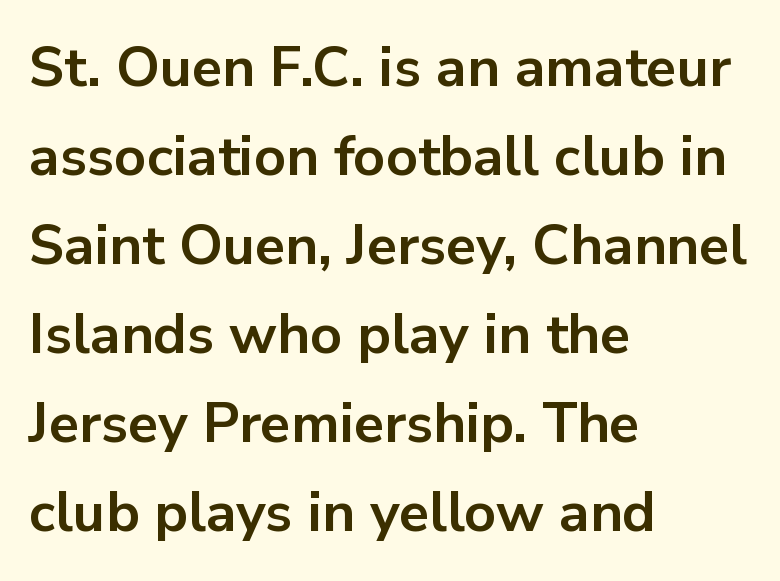
The characters display no serif detailing; their extremities are plain. Is this a fixed-width face? No — the glyphs have proportional, varying widths. Descenders hang freely into open space. Tall strokes in this sample are plumb rather than angled.
